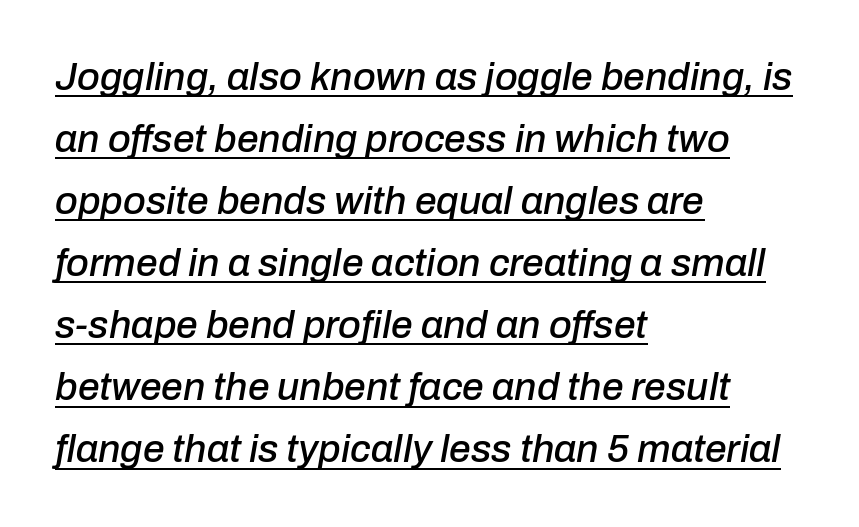
{"italic": "yes", "lean": "right", "slant_degrees": 10, "width": "normal", "stroke_contrast": "low", "x_height": "medium", "monospaced": "no", "underline": "yes", "align": "left", "line_spacing": "normal", "line_spacing_ratio": 1.59, "letter_spacing": "normal", "letter_spacing_em": 0.0, "glyph_px": 39}
